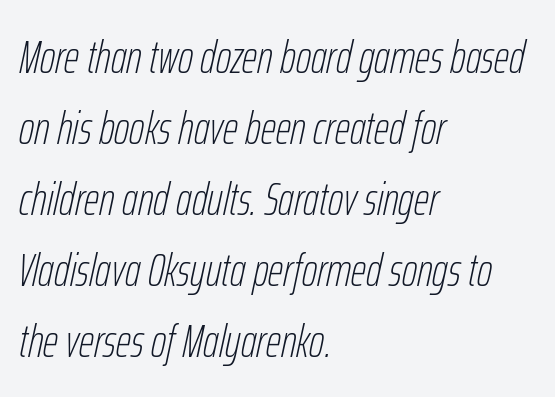
The image shows 47 px thin, condensed type, italic (leaning right); set left-aligned, normal line spacing (1.51x), normal letter spacing, not underlined; low stroke contrast and a medium x-height.
